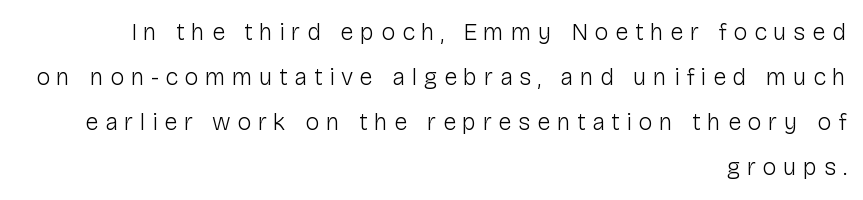
Underline: absent. Alignment: flush right. Compared with a typical body face, this is equally light or lighter still. The specimen reads as upright at a glance.
